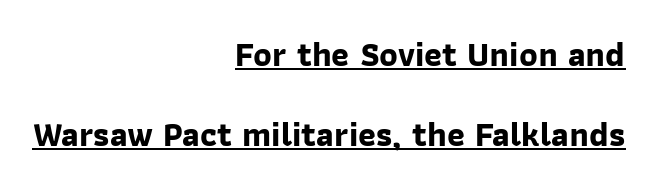
Inter-character spacing is left at the font's built-in metrics. Heft: maximum for text — a bold. Type style note: lacks serifs. Is this a fixed-width face? No — the glyphs have proportional, varying widths.
